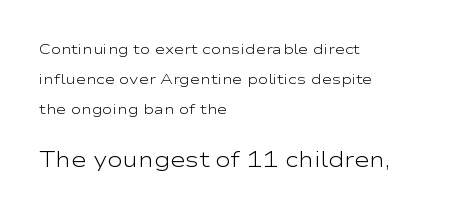
Teacher's note: observe the even left margin — that is flush-left alignment. Does the lettering tilt? It doesn't — this is upright. Does the leading feel generous? Absolutely, it's lavish. Type without underlining. No chunkiness to these letters — they're not bold. These lines keep a tight, regular rhythm from letter to letter.
